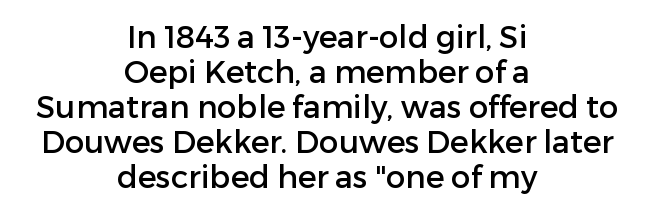
I'd call this a sans setting — the letters go barefoot. A roman cut, with each character standing at attention. You could not count columns in this text — the font is proportionally spaced. The passage shown stacks its lines with hardly any gap. The setting favours the middle, as headings and verse often do. Lines of text with bare space underneath.
